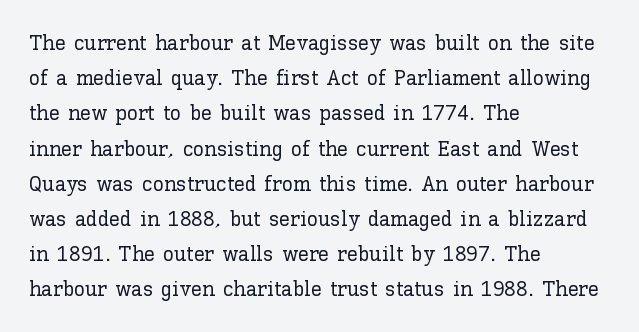
Q: Is the text italic (slanted)? A: No, it is upright.
Q: Is the text underlined? A: No.
Q: How is the paragraph aligned? A: Left-aligned.
Q: Is the spacing between letters normal or unusually wide? A: Normal.
Q: Is the spacing between lines tight, normal or loose? A: Normal.
